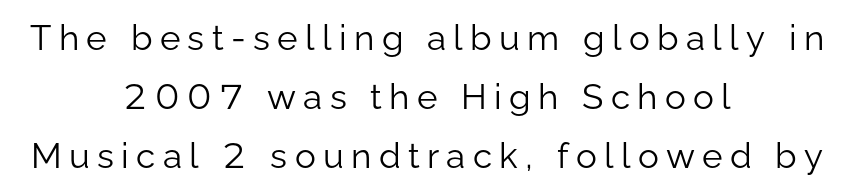
Q: Is the text bold? A: No.
Q: Is the text italic (slanted)? A: No, it is upright.
Q: Is the typeface a serif or a sans-serif typeface? A: Sans-serif.
Q: Is the text underlined? A: No.
Q: How is the paragraph aligned? A: Centered.
Q: Is the spacing between letters normal or unusually wide? A: Unusually wide.
Q: Is the spacing between lines tight, normal or loose? A: Normal.
Q: Width (condensed, normal, or wide)? A: Normal.
Q: Stroke contrast? A: Low.
Q: x-height? A: Medium.
Q: Monospaced? A: No.
